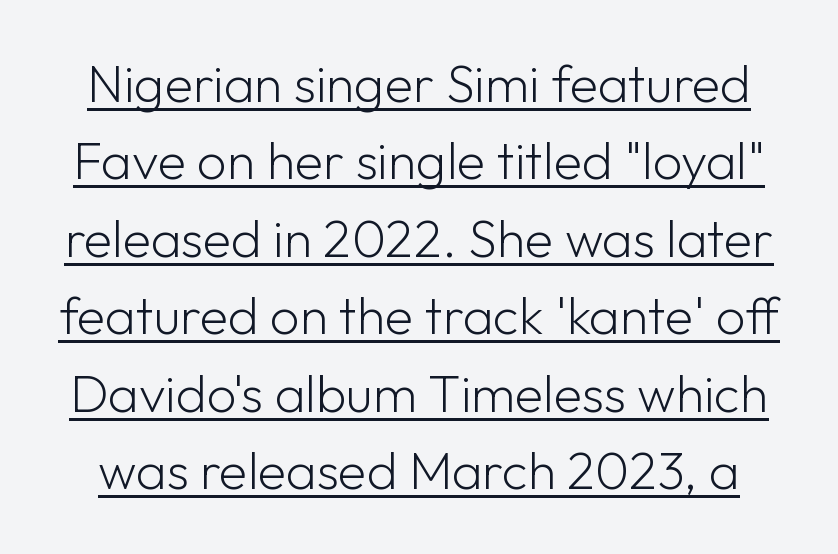
Q: Is the text bold? A: No.
Q: Is the text italic (slanted)? A: No, it is upright.
Q: Is the typeface a serif or a sans-serif typeface? A: Sans-serif.
Q: Is the text underlined? A: Yes.
Q: Is the spacing between letters normal or unusually wide? A: Normal.
Q: Is the spacing between lines tight, normal or loose? A: Normal.
Q: Width (condensed, normal, or wide)? A: Normal.
Q: Stroke contrast? A: Low.
Q: x-height? A: Medium.
Q: Monospaced? A: No.
